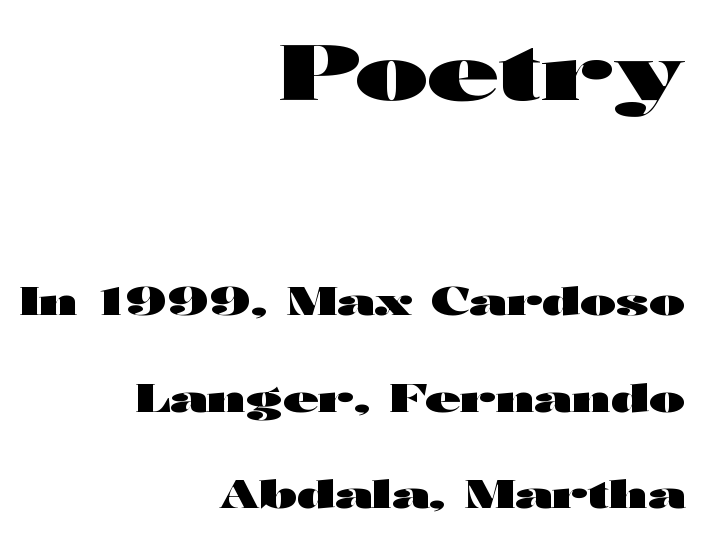
Q: Is the text bold? A: Yes.
Q: Is the text italic (slanted)? A: No, it is upright.
Q: Is the typeface a serif or a sans-serif typeface? A: Serif.
Q: Is the text underlined? A: No.
Q: How is the paragraph aligned? A: Right-aligned.
Q: Is the spacing between letters normal or unusually wide? A: Normal.
Q: Is the spacing between lines tight, normal or loose? A: Loose.
Q: Which block of text is set in a larger size, the first (top) or the second (bottom)? A: The first (top) one.
Q: Width (condensed, normal, or wide)? A: Wide.
Q: Stroke contrast? A: High.
Q: x-height? A: Medium.
Q: Monospaced? A: No.
